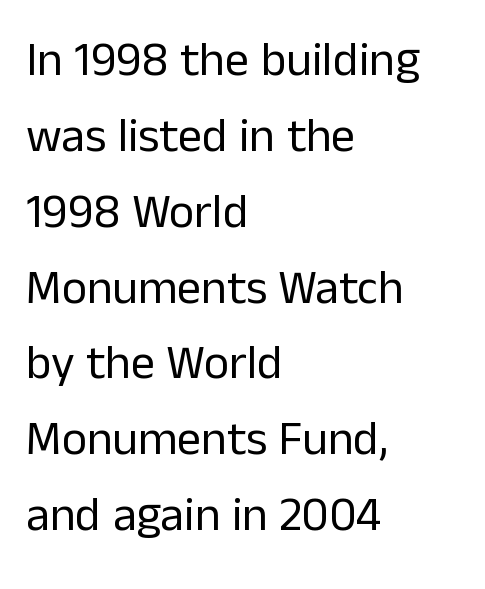
{"serif": "no", "italic": "no", "bold": "no", "weight": "regular", "width": "normal", "stroke_contrast": "low", "x_height": "medium", "monospaced": "no", "underline": "no", "align": "left", "line_spacing": "normal", "line_spacing_ratio": 1.58, "letter_spacing": "normal", "letter_spacing_em": 0.0, "glyph_px": 48}
